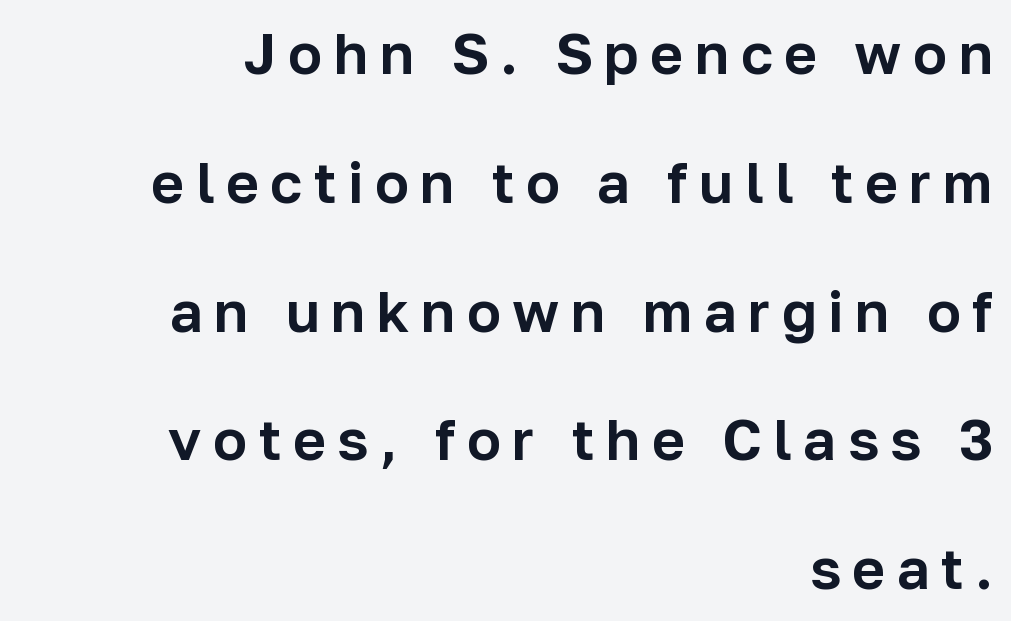
The tracking jumps out immediately: characters are airy and widely separated. The rendering uses natural spacing where letterforms have individual widths. No italicization has been applied; the sample stays upright. Each new line begins a long way beneath the previous one.
